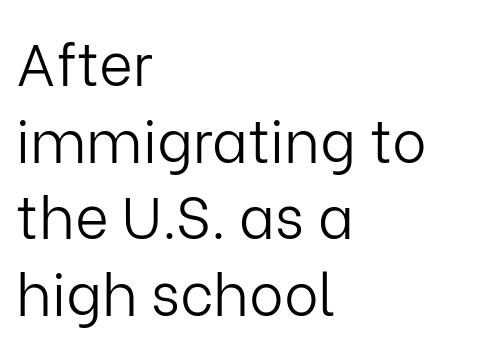
The image shows 58 px light sans-serif type, upright; set left-aligned, normal line spacing (1.32x), normal letter spacing, not underlined; low stroke contrast and a medium x-height.
